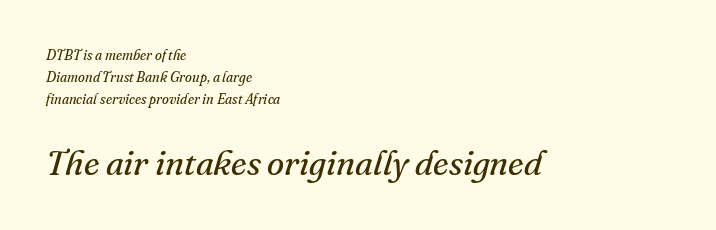
The image shows 35 px regular-weight serif type, italic (leaning right); set left-aligned, normal line spacing (1.57x), normal letter spacing, not underlined; the second (bottom) block is 2.5x larger; medium stroke contrast and a small x-height.
